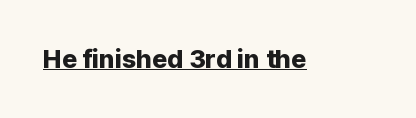
The image shows 25 px text type, upright; set normal letter spacing, underlined.
